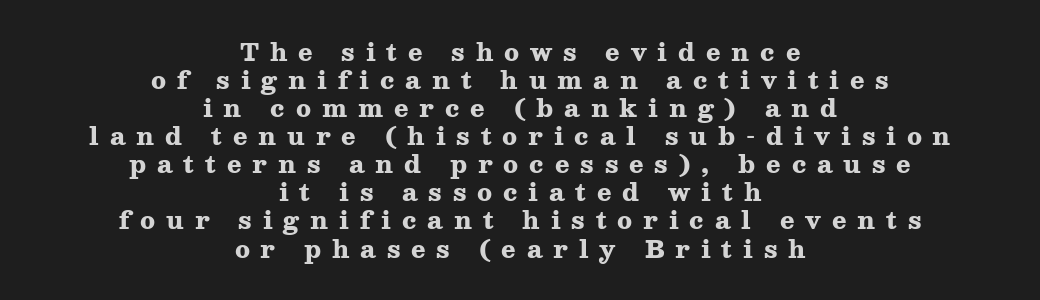
{"italic": "no", "bold": "yes", "underline": "no", "align": "center", "line_spacing_ratio": 1.17, "letter_spacing": "wide", "letter_spacing_em": 0.45, "glyph_px": 24}
